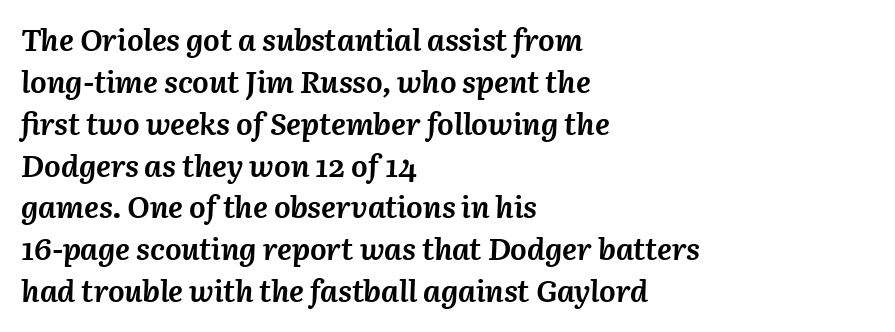
The image shows 31 px semibold type, italic (leaning right); set left-aligned, normal line spacing (1.35x), normal letter spacing, not underlined; medium stroke contrast and a medium x-height.
